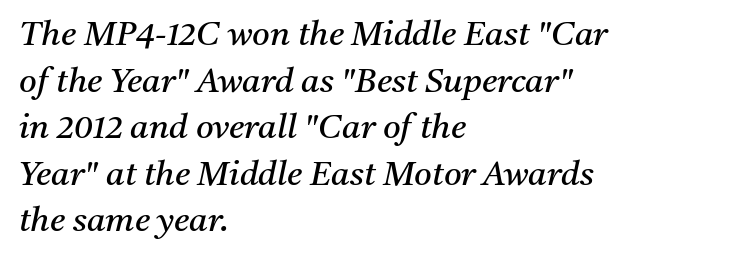
The image shows 34 px regular-weight serif type, italic (leaning right); set left-aligned, normal line spacing (1.37x), normal letter spacing, not underlined; medium stroke contrast and a medium x-height.
